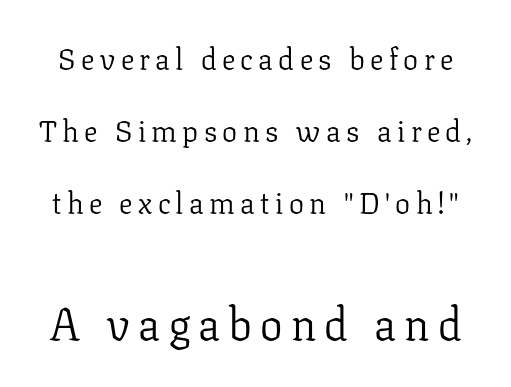
{"serif": "yes", "italic": "no", "bold": "no", "weight": "light", "width": "normal", "stroke_contrast": "low", "x_height": "medium", "monospaced": "no", "underline": "no", "line_spacing": "loose", "line_spacing_ratio": 2.4, "larger_block": "second", "size_ratio": 1.5, "glyph_px": 45}
